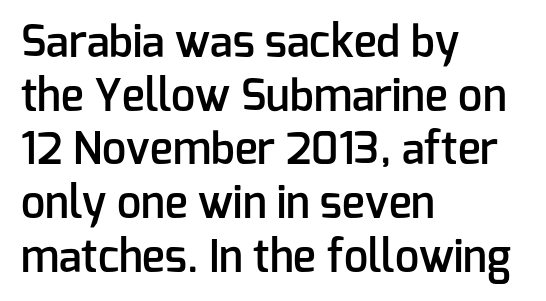
Q: Is the text bold? A: Semi-bold.
Q: Is the text italic (slanted)? A: No, it is upright.
Q: Is the typeface a serif or a sans-serif typeface? A: Sans-serif.
Q: Is the text underlined? A: No.
Q: How is the paragraph aligned? A: Left-aligned.
Q: Is the spacing between letters normal or unusually wide? A: Normal.
Q: Is the spacing between lines tight, normal or loose? A: Normal.
Q: Width (condensed, normal, or wide)? A: Normal.
Q: Stroke contrast? A: Low.
Q: x-height? A: Medium.
Q: Monospaced? A: No.
